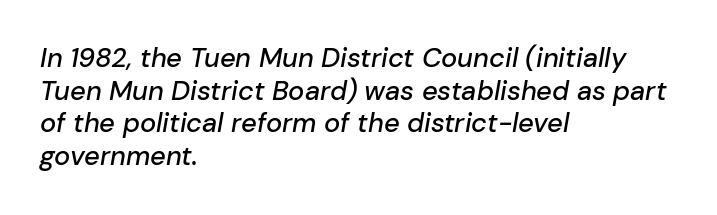
{"italic": "yes", "lean": "right", "slant_degrees": 10, "underline": "no", "align": "left", "line_spacing_ratio": 1.21, "letter_spacing": "normal", "letter_spacing_em": 0.0, "glyph_px": 27}
